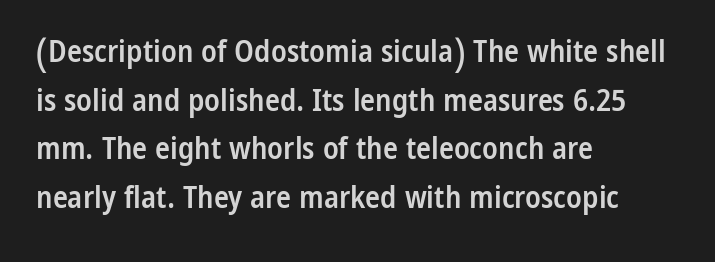
This sample has the flowing, uneven cadence of proportional lettering. Casual observation: everything's shoved over to the left. The specimen omits any rule beneath the text block's lines. The rendering keeps characters at their native spacing. Caption: semibold face, moderately heavy strokes. Nope, no serifs anywhere on these letters.
